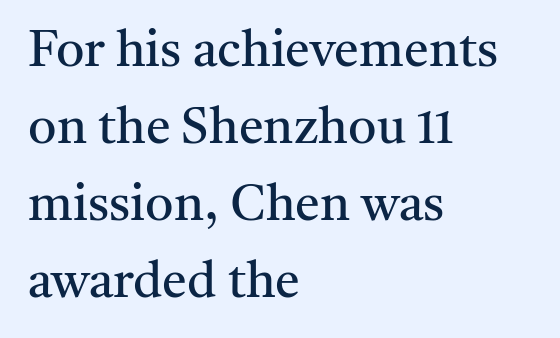
The space beneath each line is pristine and unruled. Default kerning and tracking; the words read as compact shapes. These lines are composed in type with serifs. Alignment: flush left. The rendering uses natural spacing where letterforms have individual widths.
